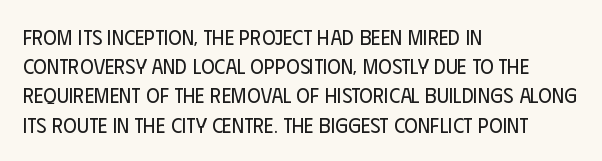
{"italic": "no", "bold": "no", "underline": "no", "align": "left", "line_spacing": "normal", "line_spacing_ratio": 1.39, "letter_spacing": "normal", "letter_spacing_em": 0.0, "glyph_px": 21}
